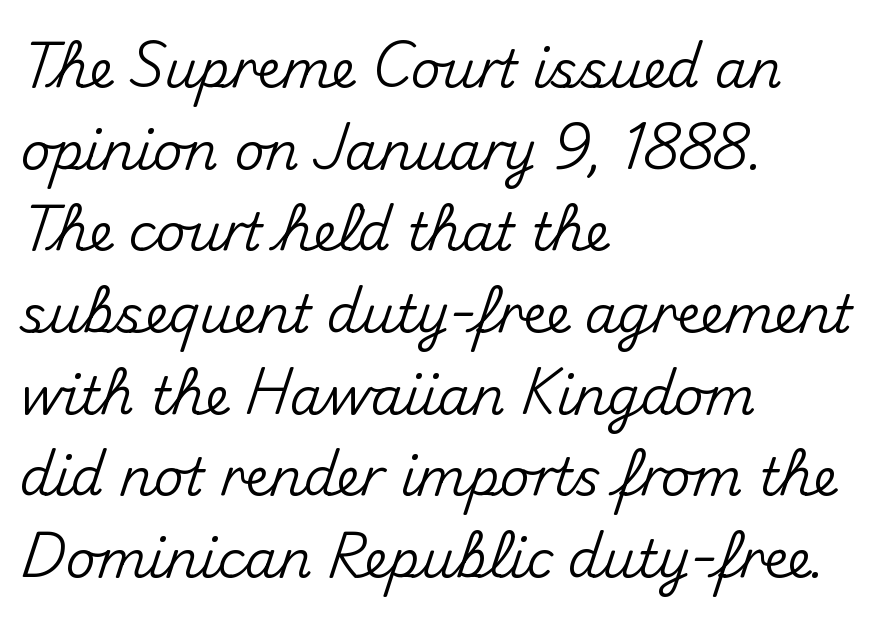
Observe the absence of serifs on each vertical stroke in this sample. Is the block centered? No — it sits flush against the left margin. Words appear dense and cohesive because spacing is normal. Do the characters align in a grid? No, the font is proportional.
